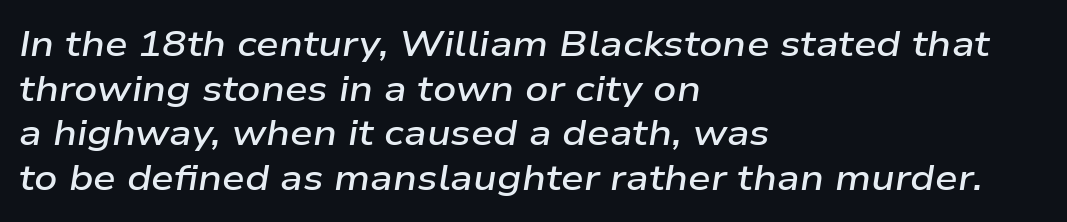
The image shows 36 px semibold, wide type, italic (leaning right); set left-aligned, line spacing 1.24x, normal letter spacing, not underlined; low stroke contrast and a medium x-height.
